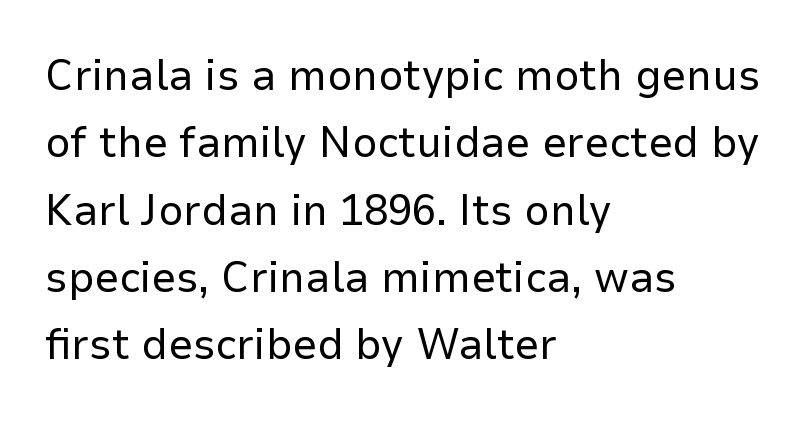
Q: Is the text bold? A: No.
Q: Is the text italic (slanted)? A: No, it is upright.
Q: Is the typeface a serif or a sans-serif typeface? A: Sans-serif.
Q: Is the text underlined? A: No.
Q: How is the paragraph aligned? A: Left-aligned.
Q: Is the spacing between letters normal or unusually wide? A: Normal.
Q: Is the spacing between lines tight, normal or loose? A: Normal.
Q: Width (condensed, normal, or wide)? A: Normal.
Q: Stroke contrast? A: Low.
Q: x-height? A: Medium.
Q: Monospaced? A: No.
